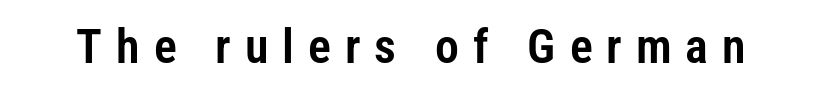
In terms of posture, this sample is upright. The space directly below the letters is spotless. Spacing verdict: proportional, widths tailored to each character. The type is letterspaced generously, with wide tracking. The passage shown is typeset with a sans-serif family.
